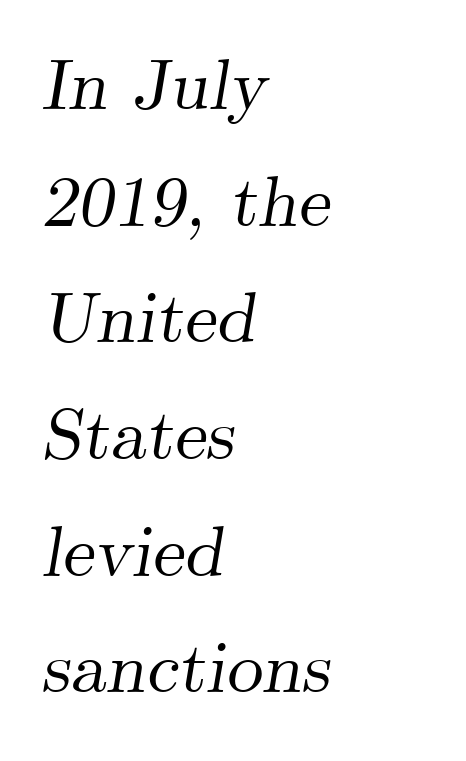
Q: Is the text italic (slanted)? A: Yes, it leans right by about 9 degrees.
Q: Is the typeface a serif or a sans-serif typeface? A: Serif.
Q: Is the text underlined? A: No.
Q: How is the paragraph aligned? A: Left-aligned.
Q: Is the spacing between letters normal or unusually wide? A: Normal.
Q: Is the spacing between lines tight, normal or loose? A: Normal.
Q: Width (condensed, normal, or wide)? A: Normal.
Q: Stroke contrast? A: Medium.
Q: x-height? A: Small.
Q: Monospaced? A: No.
